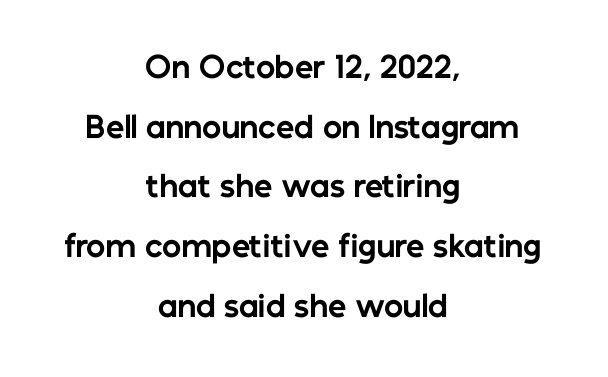
The image shows 29 px bold sans-serif type, upright; set centered, loose line spacing (2.06x), normal letter spacing, not underlined; low stroke contrast and a medium x-height.
